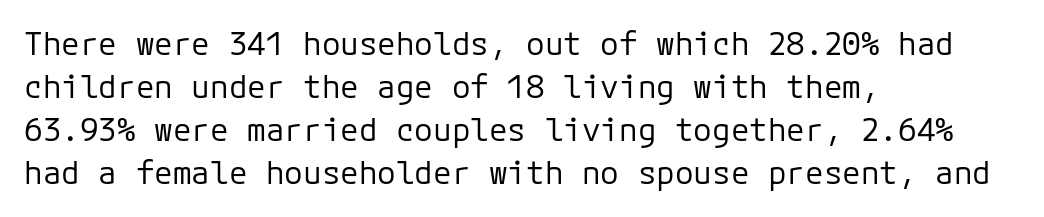
A quiet, ordinary-to-light weight characterises the typeface. In terms of leading, this rendering sits right in the middle. No word sits above an underline. A classic flush-left, rag-right setting is used for this passage.
